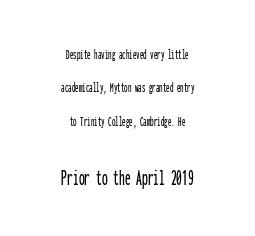
The image shows 23 px text type, upright; set centered, loose line spacing (2.39x), normal letter spacing, not underlined; the second (bottom) block is 1.64x larger.
